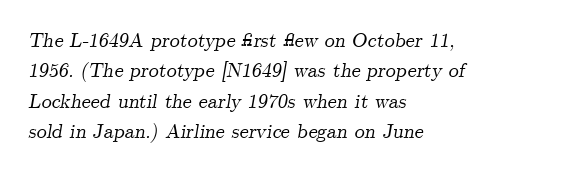
In terms of leading, this rendering sits right in the middle. Between one letter and the next there's only the usual sliver of space. These lines stack with their left ends in a neat column. Check the space under the baseline: it is left empty. In terms of posture, this sample is oblique.
